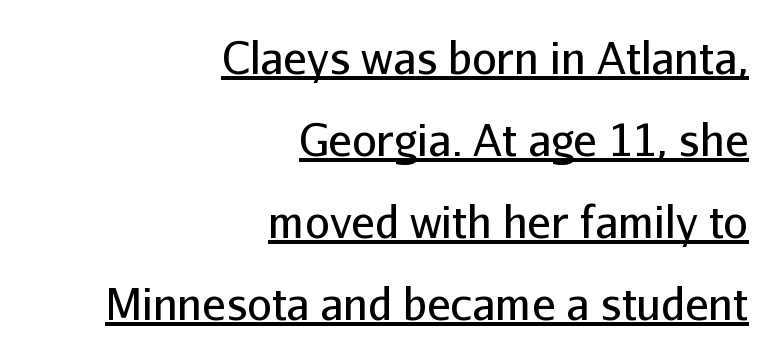
Q: Is the text bold? A: No.
Q: Is the text italic (slanted)? A: No, it is upright.
Q: Is the typeface a serif or a sans-serif typeface? A: Sans-serif.
Q: Is the text underlined? A: Yes.
Q: How is the paragraph aligned? A: Right-aligned.
Q: Is the spacing between letters normal or unusually wide? A: Normal.
Q: Width (condensed, normal, or wide)? A: Normal.
Q: Stroke contrast? A: Low.
Q: x-height? A: Medium.
Q: Monospaced? A: No.
